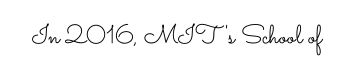
The image shows 26 px text type; set normal letter spacing, not underlined.
